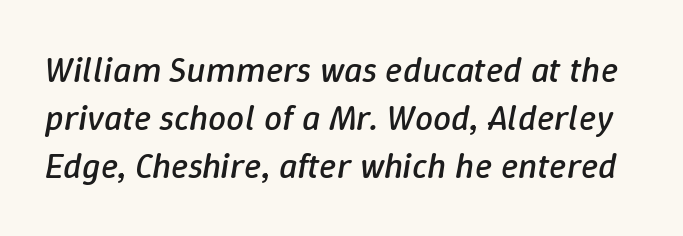
Q: Is the text bold? A: No.
Q: Is the text italic (slanted)? A: Yes, it leans right by about 9 degrees.
Q: Is the text underlined? A: No.
Q: Is the spacing between letters normal or unusually wide? A: Normal.
Q: Is the spacing between lines tight, normal or loose? A: Normal.
Q: Width (condensed, normal, or wide)? A: Normal.
Q: Stroke contrast? A: Low.
Q: x-height? A: Medium.
Q: Monospaced? A: No.
